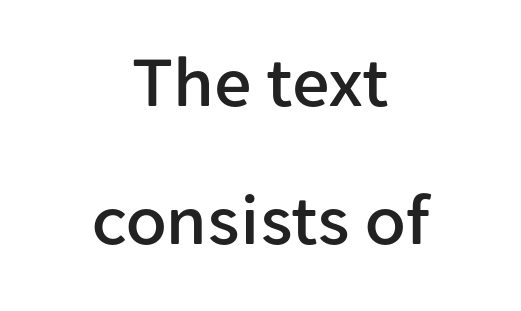
The image shows 74 px sans-serif type, upright; set centered, line spacing 1.86x, normal letter spacing, not underlined; low stroke contrast and a medium x-height.
